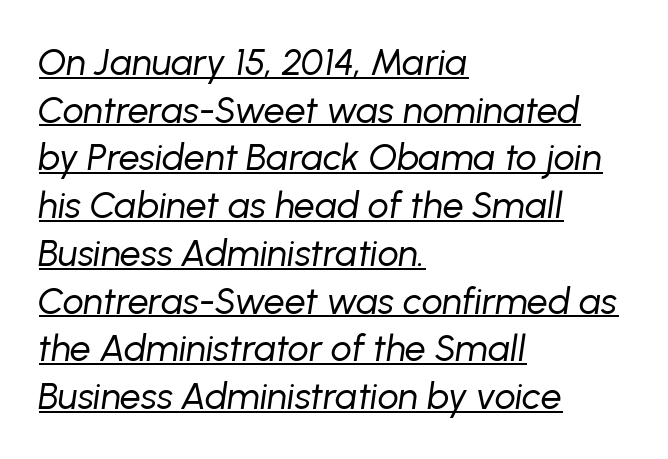
{"italic": "yes", "lean": "right", "slant_degrees": 8, "bold": "no", "weight": "regular", "width": "normal", "stroke_contrast": "low", "x_height": "medium", "monospaced": "no", "underline": "yes", "align": "left", "line_spacing": "normal", "line_spacing_ratio": 1.29, "letter_spacing": "normal", "letter_spacing_em": 0.0, "glyph_px": 37}
